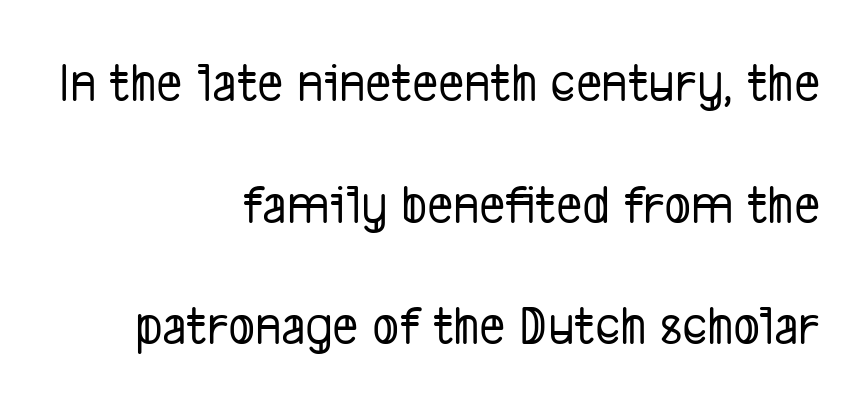
Letter spacing: default. This sample has the flowing, uneven cadence of proportional lettering. In terms of letterform style, serifs are entirely absent. Every row of glyphs terminates at an identical x-position on the right.
